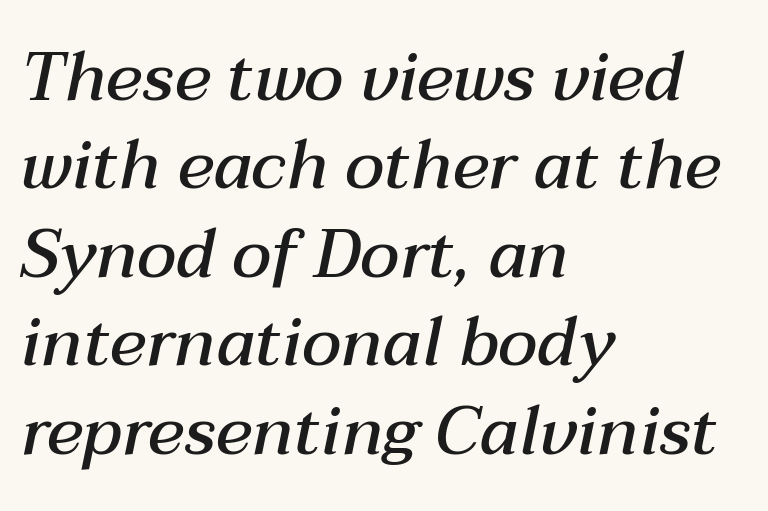
{"italic": "yes", "lean": "right", "slant_degrees": 12, "bold": "semi", "weight": "semibold", "width": "normal", "stroke_contrast": "medium", "x_height": "medium", "monospaced": "no", "underline": "no", "align": "left", "line_spacing": "normal", "line_spacing_ratio": 1.3, "letter_spacing": "normal", "letter_spacing_em": 0.0, "glyph_px": 68}
